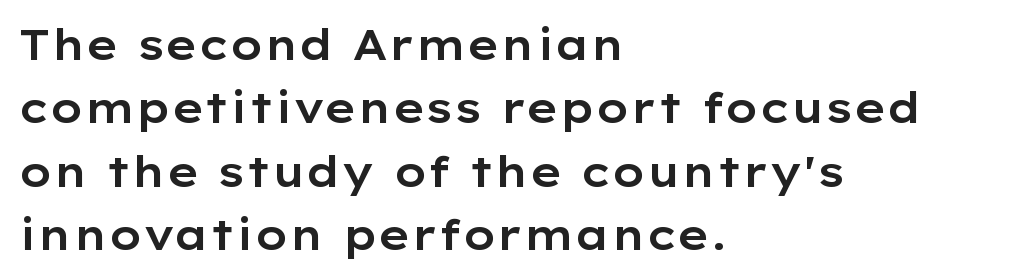
Q: Is the text italic (slanted)? A: No, it is upright.
Q: Is the typeface a serif or a sans-serif typeface? A: Sans-serif.
Q: Is the text underlined? A: No.
Q: How is the paragraph aligned? A: Left-aligned.
Q: Is the spacing between letters normal or unusually wide? A: Normal.
Q: Is the spacing between lines tight, normal or loose? A: Normal.
Q: Width (condensed, normal, or wide)? A: Wide.
Q: Stroke contrast? A: Low.
Q: x-height? A: Medium.
Q: Monospaced? A: No.
